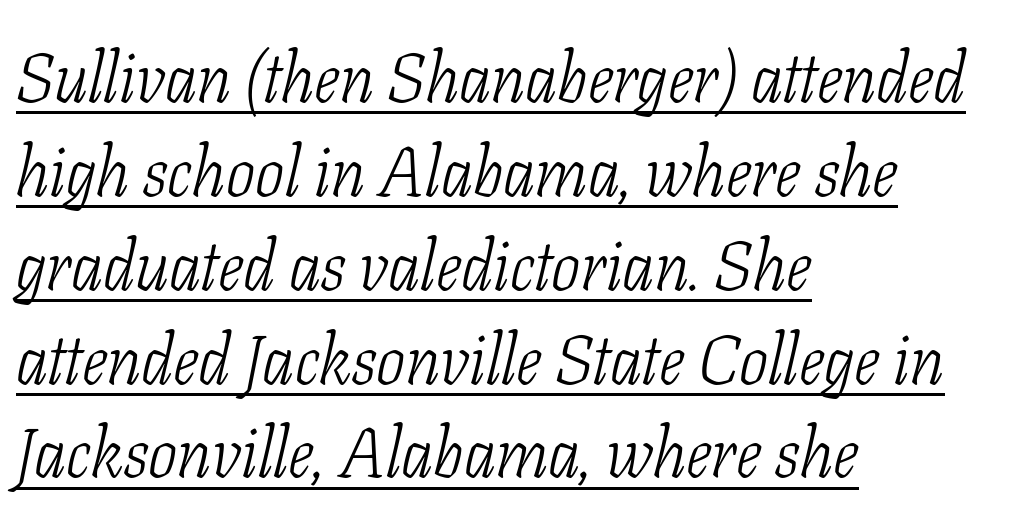
{"serif": "yes", "italic": "yes", "lean": "right", "slant_degrees": 11, "bold": "no", "weight": "light", "width": "condensed", "stroke_contrast": "low", "x_height": "medium", "monospaced": "no", "underline": "yes", "align": "left", "line_spacing": "normal", "line_spacing_ratio": 1.36, "letter_spacing": "normal", "letter_spacing_em": 0.0, "glyph_px": 69}
